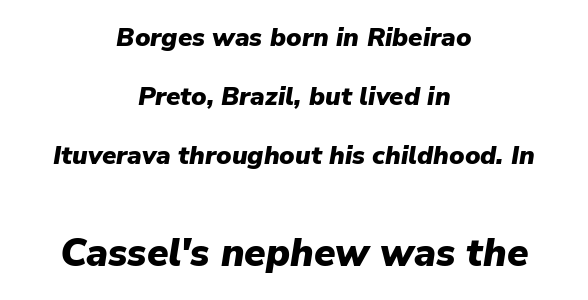
The area under the type is left untouched. This sample has the flowing, uneven cadence of proportional lettering. Tracking here is standard; glyphs follow each other at the usual distance. The passage shown stacks its lines with a broad gap. The paragraph shown floats in the horizontal middle. How heavy is the stroke? Heavy — this is a bold.
